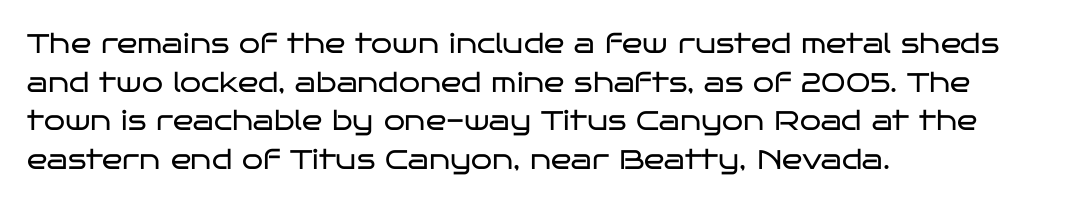
Stroke thickness stays within the range of a standard reading face or lighter. Notice how descenders clear the ascenders below comfortably — that's standard leading. There is no visible air inserted between adjacent glyphs. Casual observation: everything's shoved over to the left. The specimen omits any rule beneath the text block's lines. The letters stand straight up with perfectly vertical stems.
